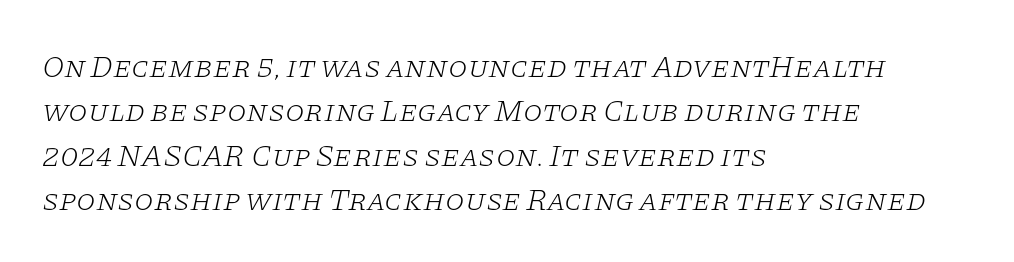
{"serif": "yes", "italic": "yes", "lean": "right", "slant_degrees": 11, "bold": "no", "weight": "light", "width": "wide", "stroke_contrast": "low", "x_height": "large", "monospaced": "no", "underline": "no", "align": "left", "line_spacing": "normal", "line_spacing_ratio": 1.43, "letter_spacing": "normal", "letter_spacing_em": 0.0, "glyph_px": 31}
